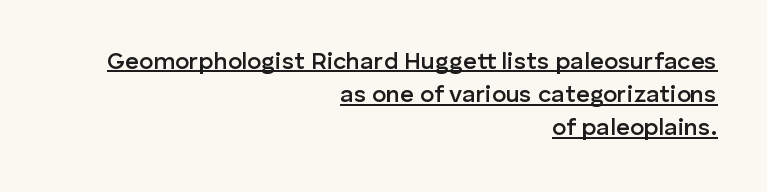
The image shows 24 px text type, upright; set right-aligned, normal line spacing (1.38x), normal letter spacing, underlined.
